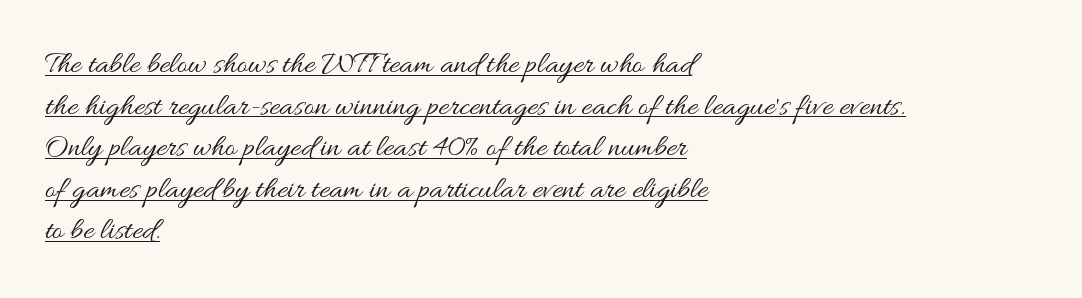
Regular leading. Observe the ordinary spacing: letters are neighbours, not strangers. What decoration does the sample have? An underline. Heft: none added — not bold. Note the varied advance widths — an 'i' is clearly narrower than an 'm'.
